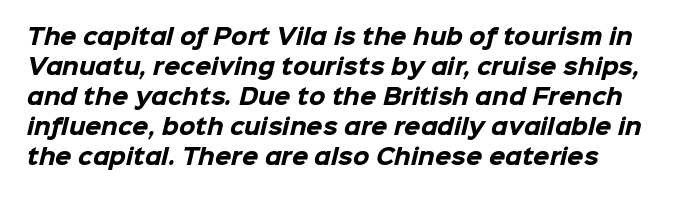
{"bold": "yes", "underline": "no", "align": "left", "line_spacing": "normal", "line_spacing_ratio": 1.43, "letter_spacing": "normal", "letter_spacing_em": 0.0, "glyph_px": 21}
